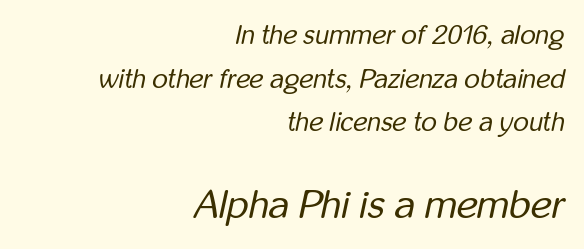
Beneath every word, the page is bare. Caption: standard tracking, unaltered. No heavy texture on the line: the type isn't bold. A student would notice the bottom passage is typeset larger than what precedes it. Looking at the ascenders, they clearly lean.
